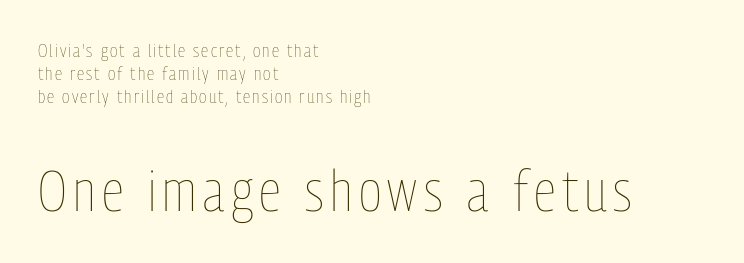
{"italic": "no", "bold": "no", "weight": "thin", "width": "condensed", "stroke_contrast": "low", "x_height": "medium", "monospaced": "no", "underline": "no", "align": "left", "line_spacing_ratio": 1.22, "larger_block": "second", "size_ratio": 3.05, "glyph_px": 58}
